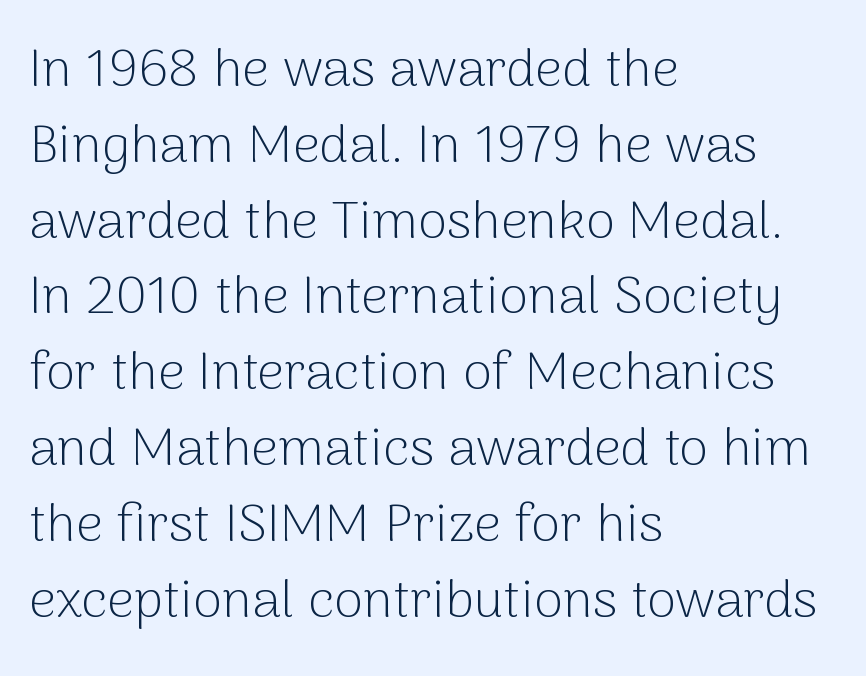
No heavy texture on the line: the type isn't bold. Does the leading feel generous? No, just average. Every row of glyphs begins at an identical x-position on the left. Is this a fixed-width face? No — the glyphs have proportional, varying widths. Look at the tracking — it's just the regular setting, nothing added.
